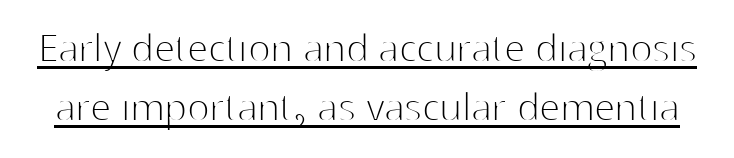
Q: Is the text bold? A: No.
Q: Is the text italic (slanted)? A: No, it is upright.
Q: Is the typeface a serif or a sans-serif typeface? A: Sans-serif.
Q: Is the text underlined? A: Yes.
Q: Is the spacing between letters normal or unusually wide? A: Normal.
Q: Is the spacing between lines tight, normal or loose? A: Normal.
Q: Width (condensed, normal, or wide)? A: Normal.
Q: Stroke contrast? A: High.
Q: x-height? A: Medium.
Q: Monospaced? A: No.
